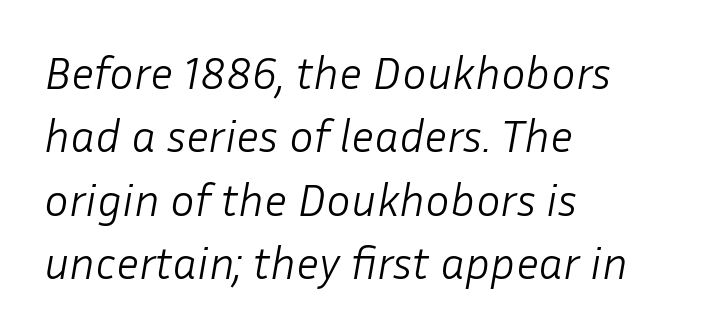
Q: Is the text bold? A: No.
Q: Is the text italic (slanted)? A: Yes, it leans right by about 10 degrees.
Q: Is the text underlined? A: No.
Q: How is the paragraph aligned? A: Left-aligned.
Q: Is the spacing between letters normal or unusually wide? A: Normal.
Q: Is the spacing between lines tight, normal or loose? A: Normal.
Q: Width (condensed, normal, or wide)? A: Normal.
Q: Stroke contrast? A: Low.
Q: x-height? A: Medium.
Q: Monospaced? A: No.
